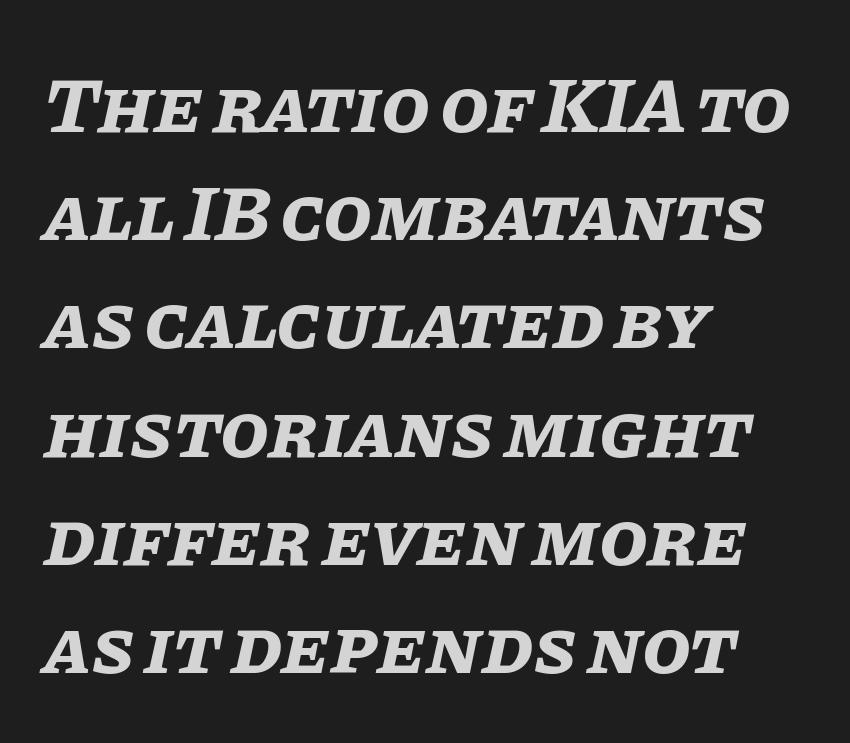
{"italic": "yes", "lean": "right", "slant_degrees": 11, "bold": "yes", "weight": "bold", "width": "normal", "stroke_contrast": "low", "x_height": "large", "monospaced": "no", "underline": "no", "align": "left", "line_spacing": "normal", "line_spacing_ratio": 1.37, "letter_spacing": "normal", "letter_spacing_em": 0.0, "glyph_px": 79}
